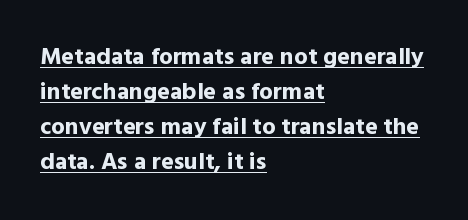
Whoever set this chose a conventional vertical rhythm. Its strokes are broad and dark, the hallmark of bold type. The rendering keeps characters at their native spacing. Underlined type.
